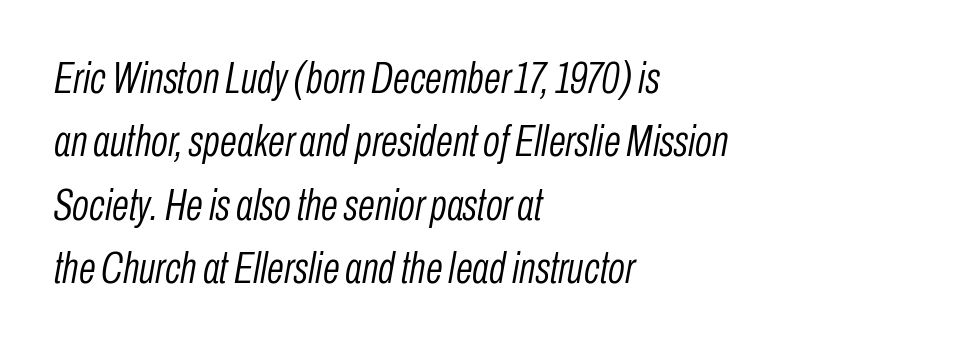
{"italic": "yes", "lean": "right", "slant_degrees": 10, "bold": "no", "weight": "light", "width": "condensed", "stroke_contrast": "low", "x_height": "medium", "monospaced": "no", "underline": "no", "align": "left", "line_spacing": "normal", "line_spacing_ratio": 1.44, "letter_spacing": "normal", "letter_spacing_em": 0.0, "glyph_px": 44}
